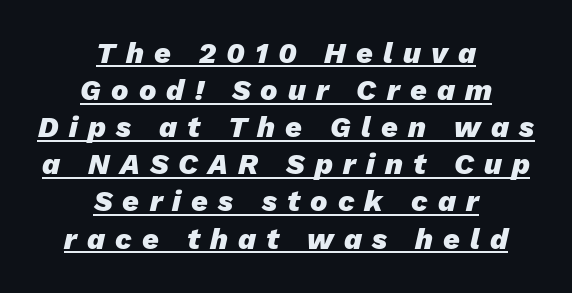
Q: Is the text bold? A: Yes.
Q: Is the text italic (slanted)? A: Yes, it leans right by about 13 degrees.
Q: Is the text underlined? A: Yes.
Q: How is the paragraph aligned? A: Centered.
Q: Is the spacing between letters normal or unusually wide? A: Unusually wide.
Q: Is the spacing between lines tight, normal or loose? A: Normal.
Q: Width (condensed, normal, or wide)? A: Normal.
Q: Stroke contrast? A: Low.
Q: x-height? A: Medium.
Q: Monospaced? A: No.
